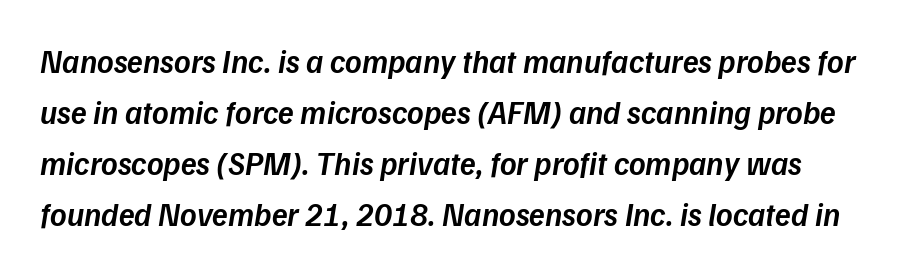
The image shows 32 px semibold type, italic (leaning right); set normal line spacing (1.59x), normal letter spacing, not underlined; low stroke contrast and a medium x-height.
